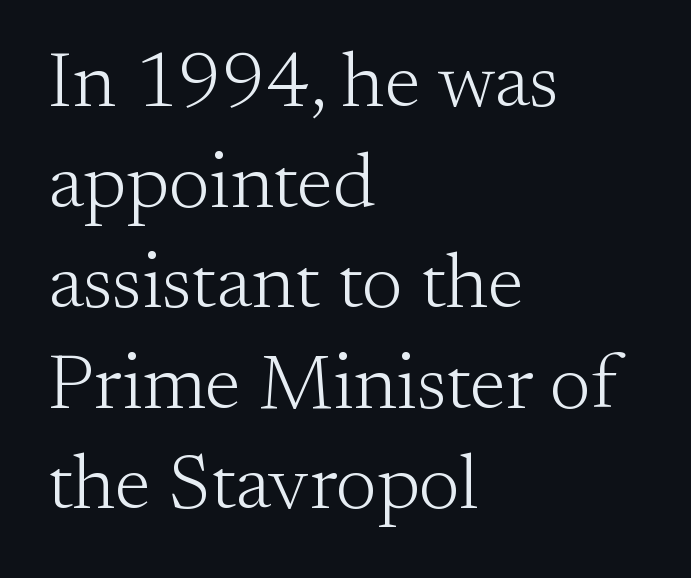
Rule under the text: the space is simply empty. Vertical spacing — default. Ascenders rise straight up at ninety degrees. The font is comparable to plain body text, perhaps lighter. A serif font was chosen for this passage.
